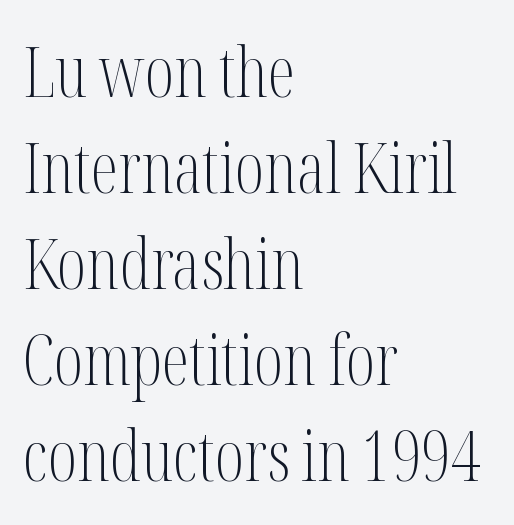
Clear beneath every line of the passage. The typography opts for an upright posture over an oblique one. This sample keeps an unexceptional amount of space between lines. Is this a fixed-width face? No — the glyphs have proportional, varying widths.
